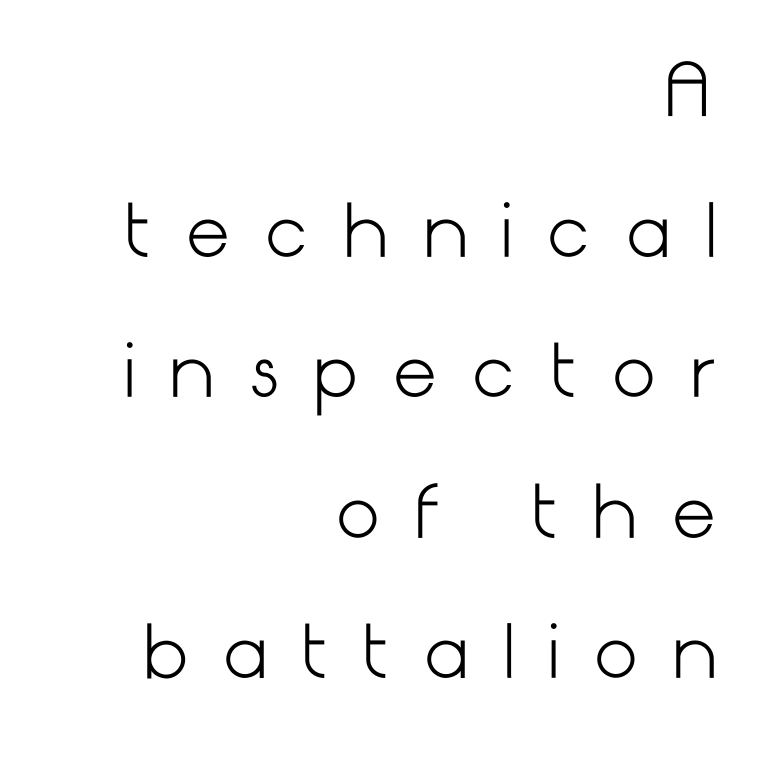
{"serif": "no", "italic": "no", "bold": "no", "weight": "light", "width": "normal", "stroke_contrast": "low", "x_height": "medium", "underline": "no", "align": "right", "line_spacing": "loose", "line_spacing_ratio": 1.98, "letter_spacing": "wide", "letter_spacing_em": 0.47, "glyph_px": 71}
